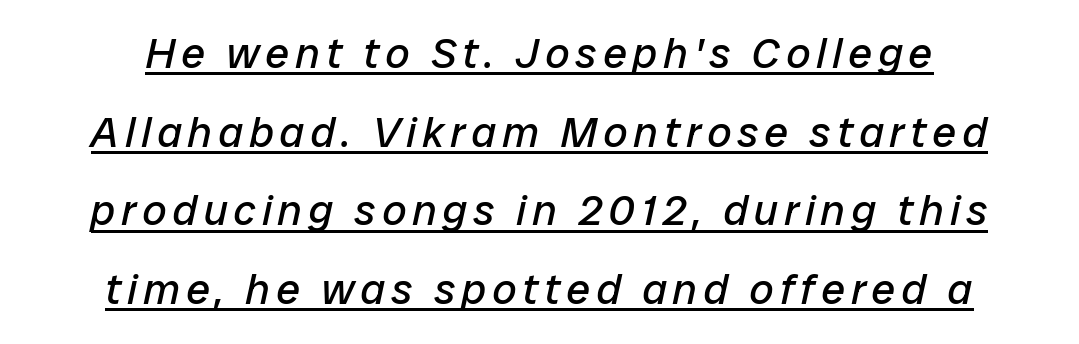
It's the slanting kind of type. The glyphs are accompanied by a horizontal stroke just below them. The passage is arranged like a title page — every line centered. Think of a printed novel: that variable character pitch is what you see here. Nothing heavy about these letters — not bold at all.
